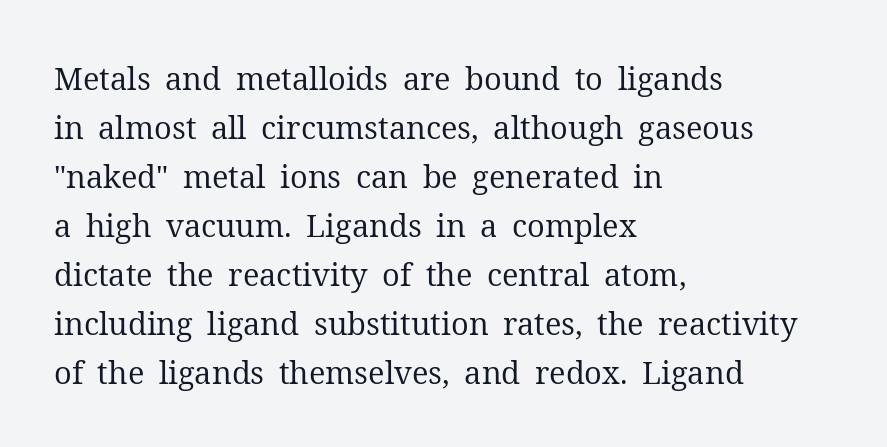
The strokes are not fattened; the text isn't bold. Normally led — the rows are evenly, conventionally spaced. The glyphs are unaccompanied by any horizontal stroke below them. The face used here is rendered with its standard letterfit. The designer went with a serif here, giving each stem small feet.
